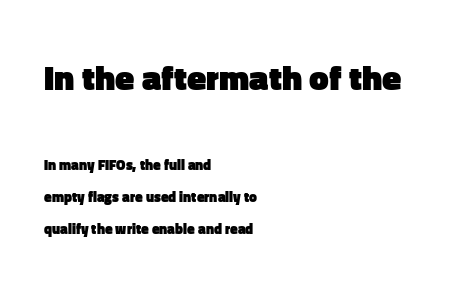
Q: Is the text bold? A: Yes.
Q: Is the text italic (slanted)? A: No, it is upright.
Q: Is the typeface a serif or a sans-serif typeface? A: Sans-serif.
Q: Is the text underlined? A: No.
Q: How is the paragraph aligned? A: Left-aligned.
Q: Is the spacing between letters normal or unusually wide? A: Normal.
Q: Is the spacing between lines tight, normal or loose? A: Loose.
Q: Which block of text is set in a larger size, the first (top) or the second (bottom)? A: The first (top) one.
Q: Width (condensed, normal, or wide)? A: Normal.
Q: Stroke contrast? A: Low.
Q: x-height? A: Medium.
Q: Monospaced? A: No.
